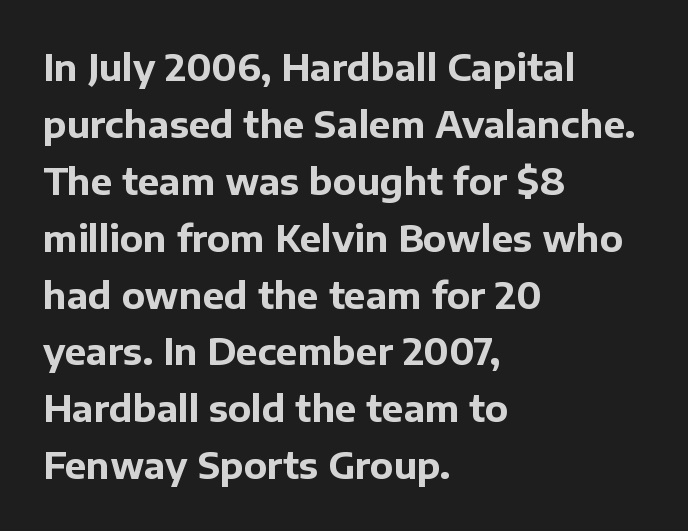
{"serif": "no", "italic": "no", "bold": "yes", "weight": "bold", "width": "normal", "stroke_contrast": "low", "x_height": "medium", "monospaced": "no", "underline": "no", "align": "left", "line_spacing": "normal", "line_spacing_ratio": 1.58, "letter_spacing": "normal", "letter_spacing_em": 0.0, "glyph_px": 36}
